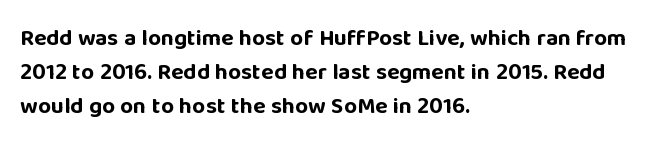
Q: Is the text bold? A: Yes.
Q: Is the text italic (slanted)? A: No, it is upright.
Q: Is the text underlined? A: No.
Q: How is the paragraph aligned? A: Left-aligned.
Q: Is the spacing between letters normal or unusually wide? A: Normal.
Q: Is the spacing between lines tight, normal or loose? A: Normal.
